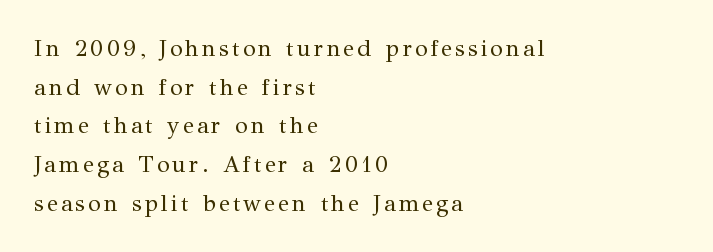
Is there any slant? The stems are plumb. These lines are set flush left with a ragged right edge. This is not heavy type; no bold has been used. Beneath every word, the page is bare. Compared with typical paragraphs, the rows here are spaced about the same.
